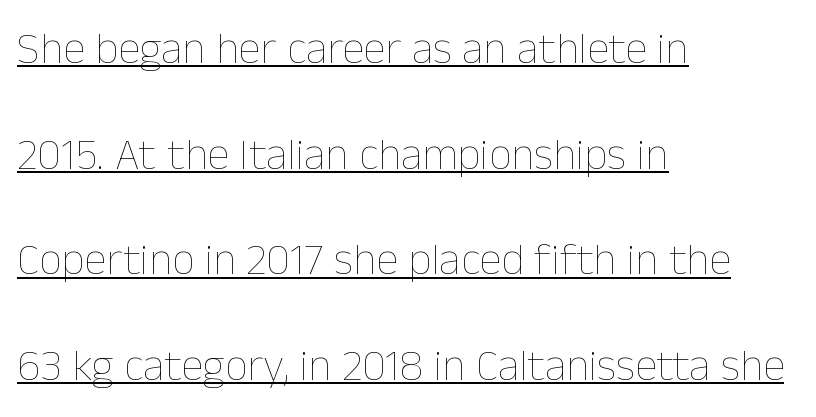
This sample uses an upright cut, with every glyph sitting square on the baseline. The cut favours lightness, reaching ordinary text weight at its darkest. These lines keep a tight, regular rhythm from letter to letter. The paragraph shown leans on its left margin. Does the leading feel generous? Absolutely, it's lavish. In designer terms, the underline attribute is active on this setting.
